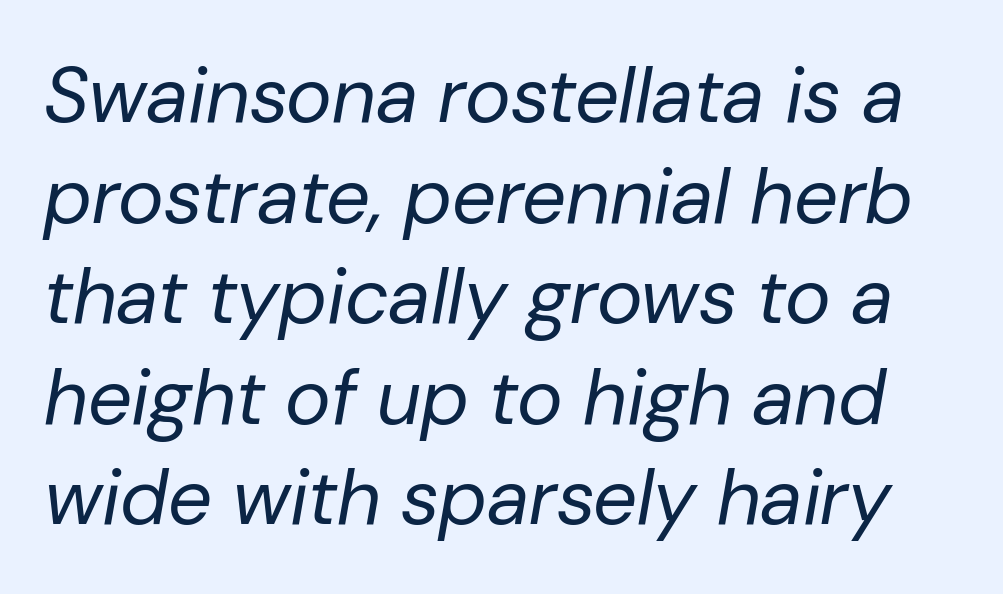
The image shows 78 px regular-weight type, italic (leaning right); set normal line spacing (1.29x), normal letter spacing, not underlined; low stroke contrast and a medium x-height.
